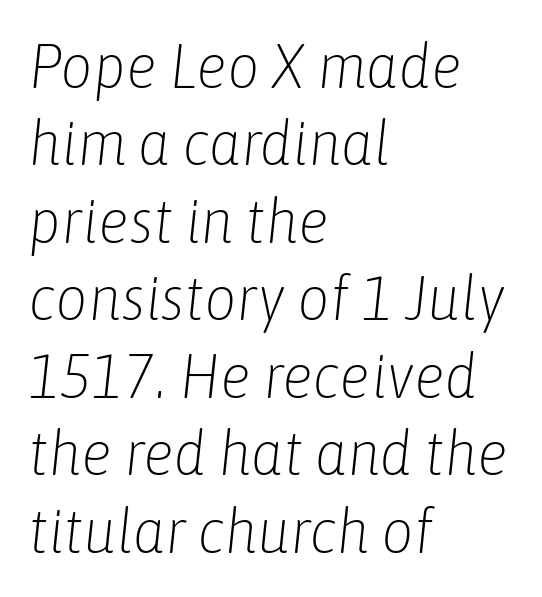
{"italic": "yes", "lean": "right", "slant_degrees": 6, "bold": "no", "weight": "light", "width": "condensed", "stroke_contrast": "low", "x_height": "medium", "monospaced": "no", "underline": "no", "align": "left", "line_spacing_ratio": 1.23, "letter_spacing": "normal", "letter_spacing_em": 0.0, "glyph_px": 63}
